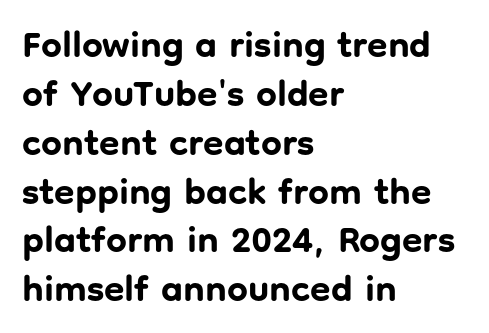
Q: Is the text bold? A: Yes.
Q: Is the text italic (slanted)? A: No, it is upright.
Q: Is the typeface a serif or a sans-serif typeface? A: Sans-serif.
Q: Is the text underlined? A: No.
Q: How is the paragraph aligned? A: Left-aligned.
Q: Is the spacing between letters normal or unusually wide? A: Normal.
Q: Is the spacing between lines tight, normal or loose? A: Normal.
Q: Width (condensed, normal, or wide)? A: Normal.
Q: Stroke contrast? A: Low.
Q: x-height? A: Medium.
Q: Monospaced? A: No.
